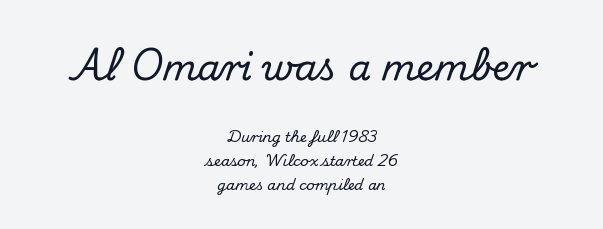
The image shows 36 px serif type; set centered, line spacing 1.72x, normal letter spacing, not underlined; the first (top) block is 2.57x larger; medium stroke contrast and a small x-height.
